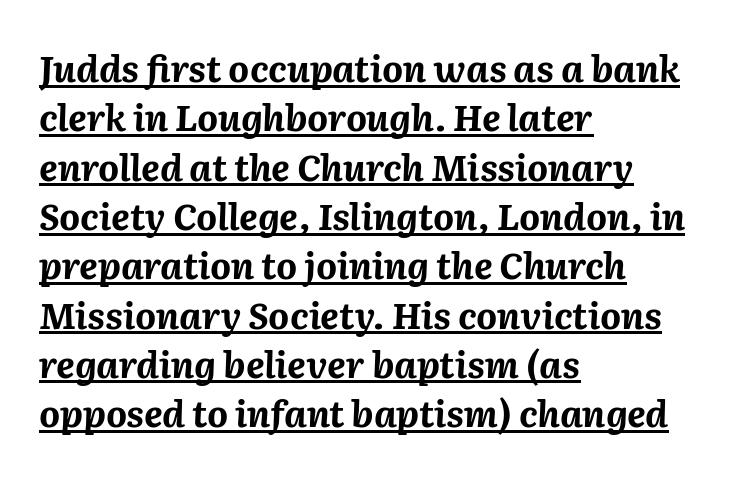
The image shows 36 px bold type, italic (leaning right); set left-aligned, normal line spacing (1.37x), normal letter spacing, underlined; medium stroke contrast and a medium x-height.
